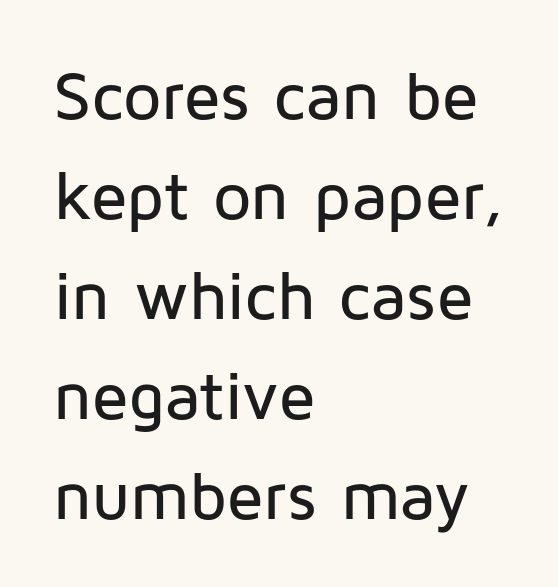
{"serif": "no", "italic": "no", "width": "normal", "stroke_contrast": "low", "x_height": "medium", "monospaced": "no", "underline": "no", "align": "left", "line_spacing": "normal", "line_spacing_ratio": 1.47, "letter_spacing": "normal", "letter_spacing_em": 0.0, "glyph_px": 68}
